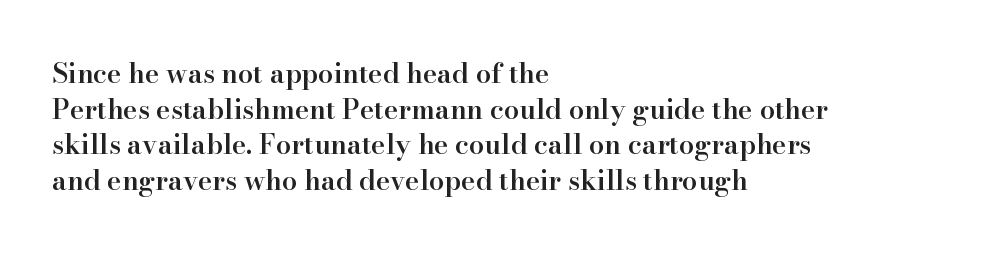
{"italic": "no", "bold": "semi", "underline": "no", "align": "left", "line_spacing": "normal", "line_spacing_ratio": 1.32, "letter_spacing": "normal", "letter_spacing_em": 0.0, "glyph_px": 27}
